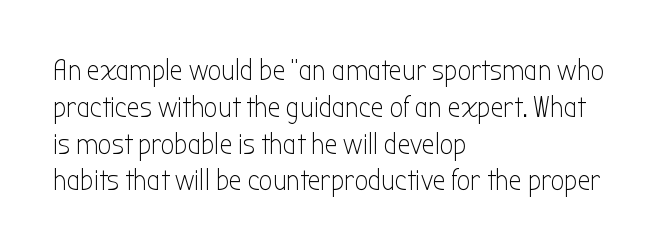
Q: Is the text bold? A: No.
Q: Is the text italic (slanted)? A: No, it is upright.
Q: Is the typeface a serif or a sans-serif typeface? A: Sans-serif.
Q: Is the text underlined? A: No.
Q: How is the paragraph aligned? A: Left-aligned.
Q: Is the spacing between letters normal or unusually wide? A: Normal.
Q: Is the spacing between lines tight, normal or loose? A: Normal.
Q: Width (condensed, normal, or wide)? A: Condensed.
Q: Stroke contrast? A: Low.
Q: x-height? A: Medium.
Q: Monospaced? A: No.
